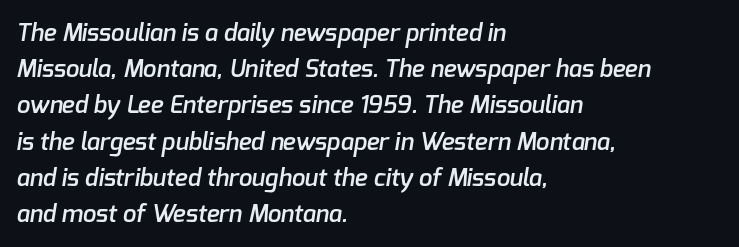
The image shows 24 px text type; set left-aligned, normal line spacing (1.51x), normal letter spacing, not underlined.
